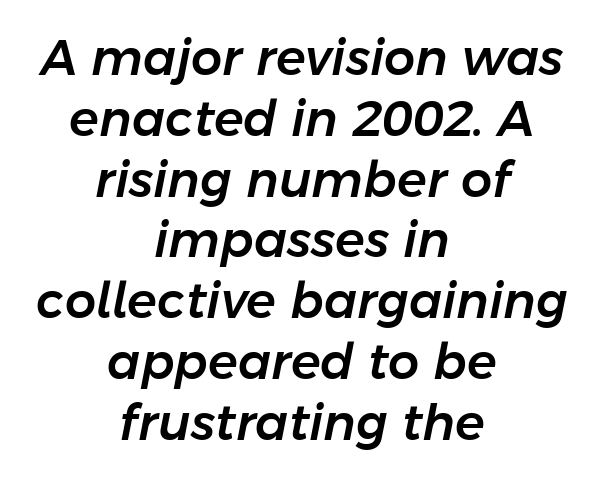
There's an unmistakable incline to the writing here. Check under the words: just untouched page. Spacing verdict: proportional, widths tailored to each character. Each word holds together tightly as a unit, with standard inter-letter gaps.
